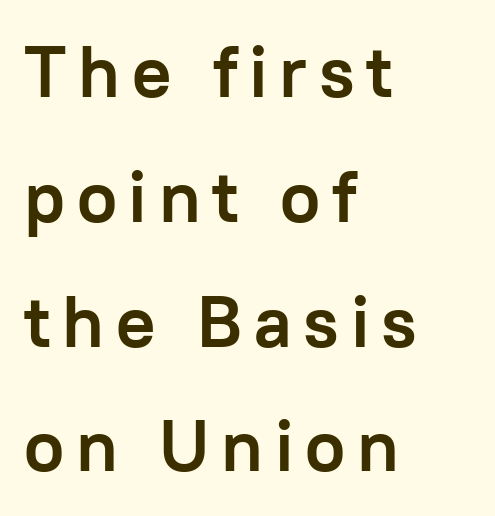
Q: Is the text bold? A: Yes.
Q: Is the text italic (slanted)? A: No, it is upright.
Q: Is the typeface a serif or a sans-serif typeface? A: Sans-serif.
Q: Is the text underlined? A: No.
Q: How is the paragraph aligned? A: Left-aligned.
Q: Width (condensed, normal, or wide)? A: Normal.
Q: Stroke contrast? A: Low.
Q: x-height? A: Medium.
Q: Monospaced? A: No.
